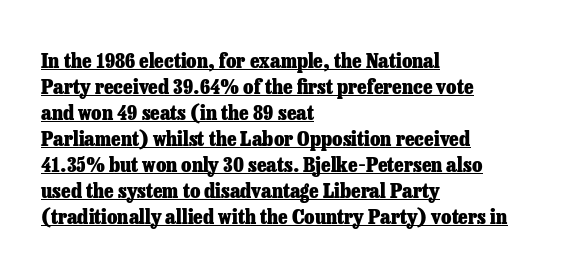
The image shows 21 px bold type, upright; set left-aligned, line spacing 1.24x, normal letter spacing, underlined.
